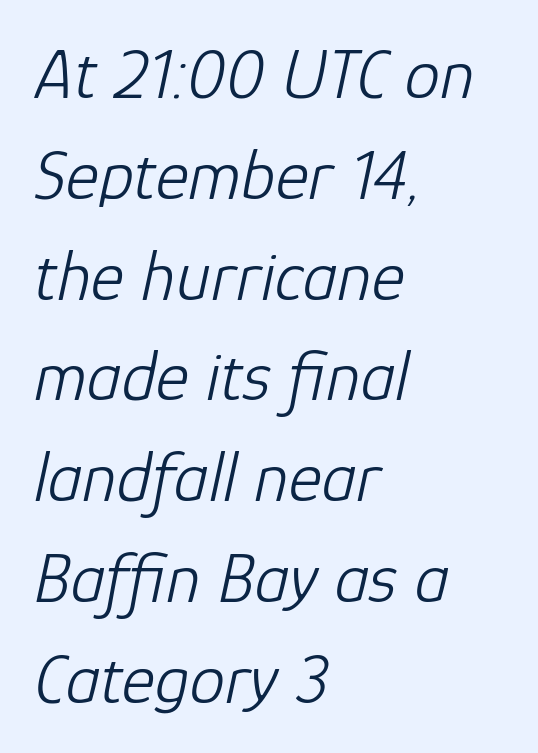
You could call the tracking neutral — neither tight nor loose. Regular leading. Do the characters align in a grid? No, the font is proportional. If you drew a ruler down the left edge, every line would touch it. Stem width sits at or under what a default text font uses. In terms of posture, this sample is oblique.
